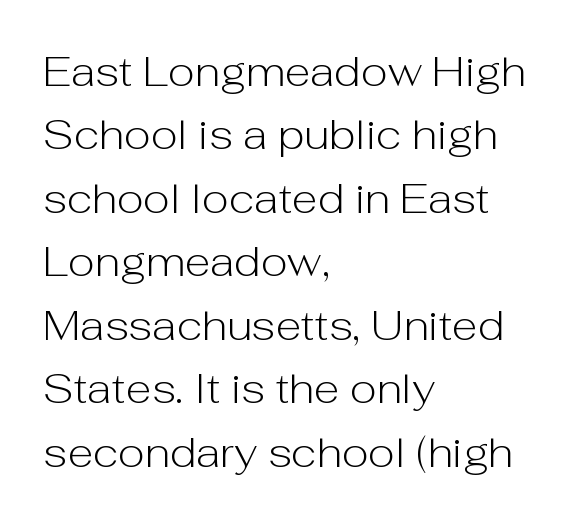
The image shows 42 px light sans-serif type, upright; set left-aligned, normal line spacing (1.51x), normal letter spacing, not underlined; low stroke contrast and a medium x-height.
